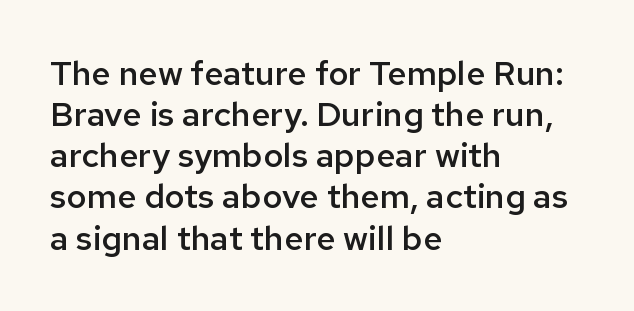
{"serif": "no", "italic": "no", "bold": "semi", "weight": "semibold", "width": "normal", "stroke_contrast": "low", "x_height": "medium", "monospaced": "no", "underline": "no", "align": "left", "line_spacing_ratio": 1.21, "letter_spacing": "normal", "letter_spacing_em": 0.0, "glyph_px": 34}
